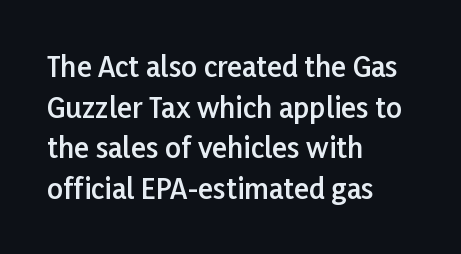
{"serif": "no", "italic": "no", "bold": "semi", "weight": "semibold", "width": "normal", "stroke_contrast": "low", "x_height": "medium", "monospaced": "no", "underline": "no", "align": "left", "line_spacing": "normal", "line_spacing_ratio": 1.45, "letter_spacing": "normal", "letter_spacing_em": 0.0, "glyph_px": 28}
